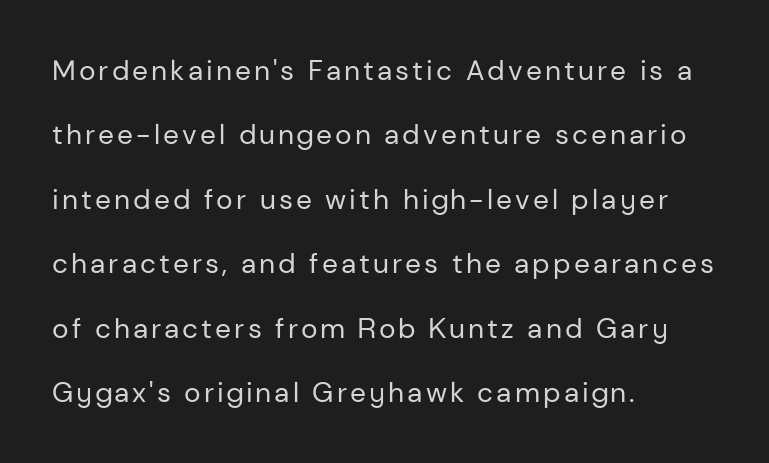
{"serif": "no", "italic": "no", "bold": "no", "weight": "regular", "width": "normal", "stroke_contrast": "low", "x_height": "medium", "monospaced": "no", "underline": "no", "align": "left", "line_spacing": "loose", "line_spacing_ratio": 2.3, "glyph_px": 28}
